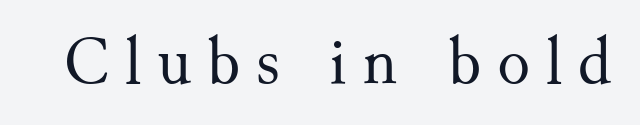
Is the letter spacing exaggerated? Yes — the characters are pushed far apart. The passage shown is not bold in any degree. No italicization has been applied; the sample stays upright. Here the designer chose a conventional face with non-uniform glyph widths. Typographically, this falls in the serif category.
